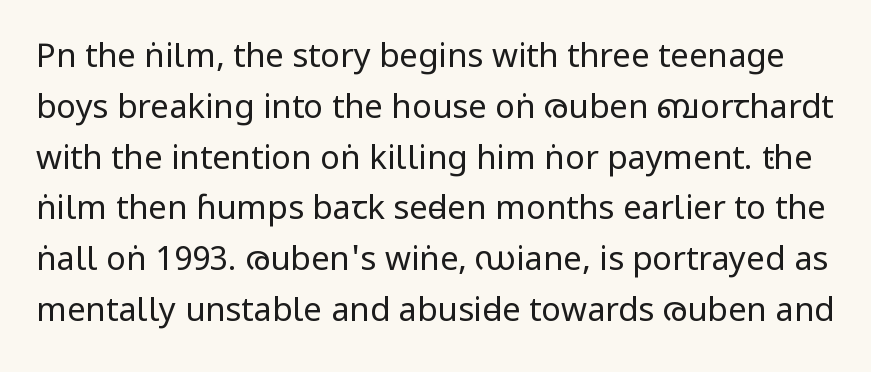
{"serif": "no", "italic": "no", "bold": "no", "weight": "regular", "width": "condensed", "stroke_contrast": "low", "x_height": "large", "monospaced": "no", "underline": "no", "line_spacing": "normal", "line_spacing_ratio": 1.54, "letter_spacing": "normal", "letter_spacing_em": 0.0, "glyph_px": 33}
